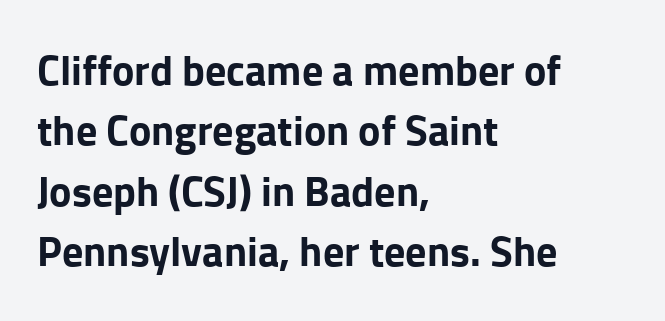
Alignment: flush left. The type is set solid horizontally, with unmodified tracking. Compared with an ordinary text face, these strokes are far heavier — a full bold. Examine the stroke ends and you'll find no serifs. The specimen reads as upright at a glance.
